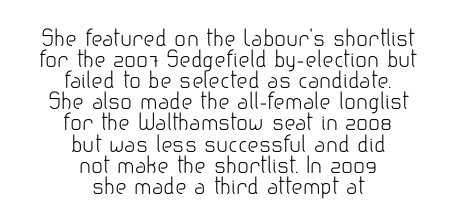
The image shows 22 px text type, upright; set centered, tight line spacing (0.96x), normal letter spacing, not underlined.
